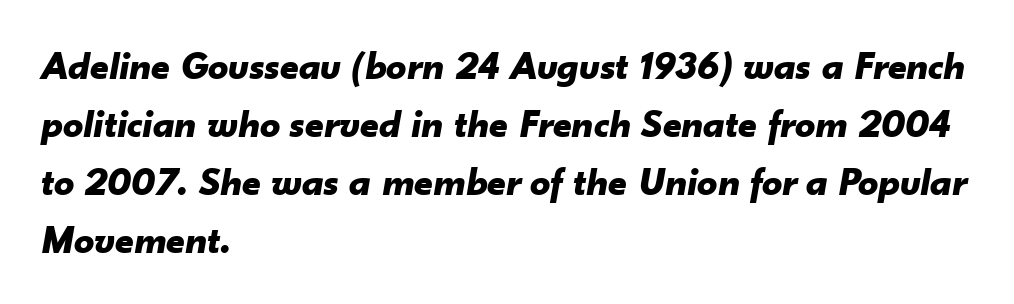
Left-aligned paragraph, ragged on the right. The passage shown leans; its letterforms are oblique. Words appear dense and cohesive because spacing is normal. These lines carry a lot of weight — the face is fully bold. Glance below the letters and you will spot only blank space. What's the leading like? Ordinary, nothing unusual.
